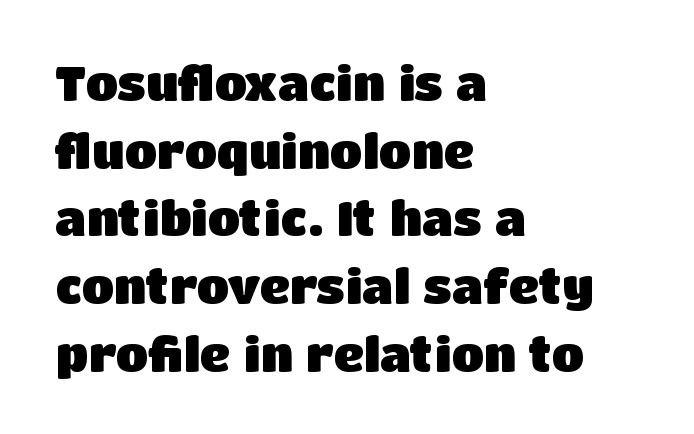
Each letter's strokes conclude bluntly, with no projecting serifs. Posture: upright roman. This rendering uses left alignment, leaving the right contour irregular. Each letter keeps its own natural width here, so spacing adapts to shape. The gaps between neighbouring characters are ordinary and unremarkable. Anything drawn beneath the words? Only blank space.
